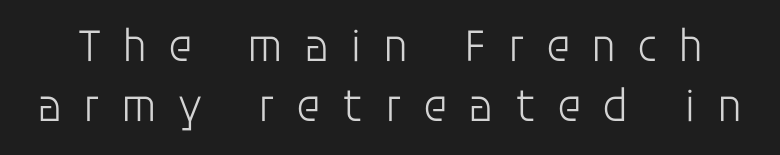
Q: Is the text bold? A: No.
Q: Is the text italic (slanted)? A: No, it is upright.
Q: Is the typeface a serif or a sans-serif typeface? A: Sans-serif.
Q: Is the text underlined? A: No.
Q: Is the spacing between letters normal or unusually wide? A: Unusually wide.
Q: Is the spacing between lines tight, normal or loose? A: Normal.
Q: Width (condensed, normal, or wide)? A: Normal.
Q: Stroke contrast? A: Low.
Q: x-height? A: Large.
Q: Monospaced? A: No.
